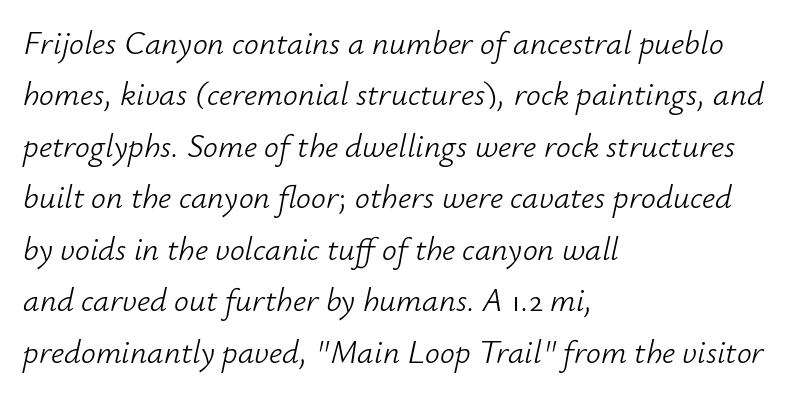
The image shows 33 px light type, italic (leaning right); set left-aligned, normal line spacing (1.56x), normal letter spacing, not underlined; low stroke contrast and a small x-height.
